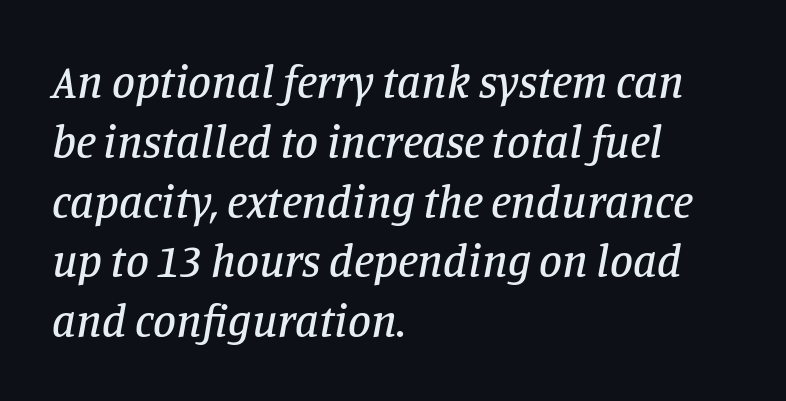
Descenders hang freely into open space. Standard letterfit; no display-style spreading of the glyphs. Notice how descenders clear the ascenders below comfortably — that's standard leading. These lines are composed in type with serifs. Casual observation: everything's shoved over to the left. The lettering tilts uniformly, giving the passage an italic look.
